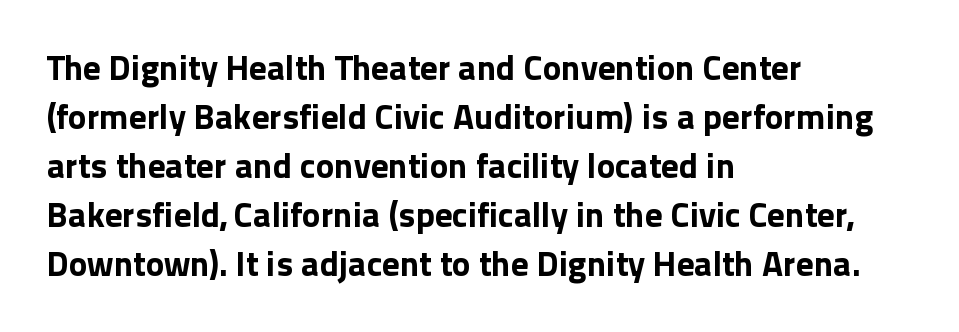
{"serif": "no", "italic": "no", "bold": "yes", "weight": "bold", "width": "normal", "x_height": "medium", "monospaced": "no", "underline": "no", "align": "left", "line_spacing": "normal", "line_spacing_ratio": 1.4, "letter_spacing": "normal", "letter_spacing_em": 0.0, "glyph_px": 35}
